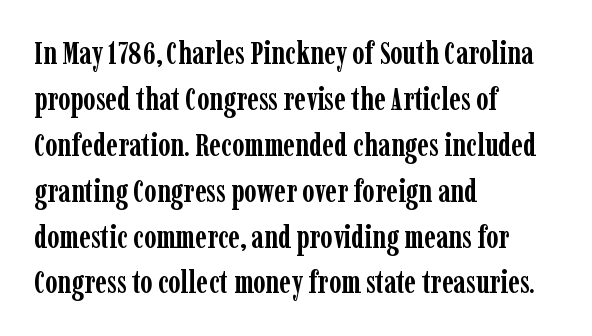
Q: Is the text bold? A: Yes.
Q: Is the text italic (slanted)? A: No, it is upright.
Q: Is the typeface a serif or a sans-serif typeface? A: Serif.
Q: Is the text underlined? A: No.
Q: How is the paragraph aligned? A: Left-aligned.
Q: Is the spacing between letters normal or unusually wide? A: Normal.
Q: Is the spacing between lines tight, normal or loose? A: Normal.
Q: Width (condensed, normal, or wide)? A: Condensed.
Q: Stroke contrast? A: Low.
Q: x-height? A: Medium.
Q: Monospaced? A: No.
